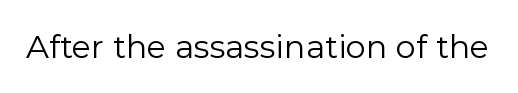
Q: Is the text bold? A: No.
Q: Is the text italic (slanted)? A: No, it is upright.
Q: Is the typeface a serif or a sans-serif typeface? A: Sans-serif.
Q: Is the text underlined? A: No.
Q: Is the spacing between letters normal or unusually wide? A: Normal.
Q: Width (condensed, normal, or wide)? A: Normal.
Q: Stroke contrast? A: Low.
Q: x-height? A: Medium.
Q: Monospaced? A: No.
